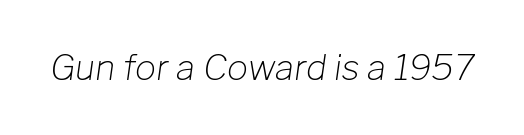
The image shows 35 px light type, italic (leaning right); set normal letter spacing, not underlined; low stroke contrast and a medium x-height.
